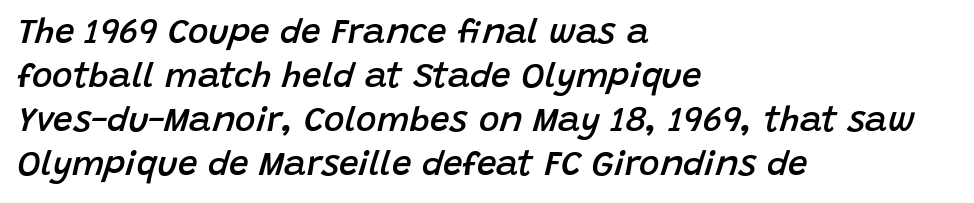
Q: Is the text bold? A: Semi-bold.
Q: Is the text italic (slanted)? A: Yes, it leans right by about 15 degrees.
Q: Is the text underlined? A: No.
Q: How is the paragraph aligned? A: Left-aligned.
Q: Is the spacing between letters normal or unusually wide? A: Normal.
Q: Is the spacing between lines tight, normal or loose? A: Normal.
Q: Width (condensed, normal, or wide)? A: Normal.
Q: Stroke contrast? A: Low.
Q: x-height? A: Large.
Q: Monospaced? A: No.
